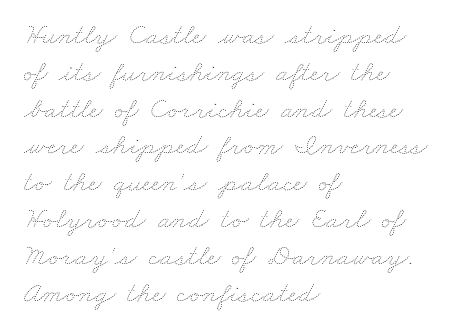
Nobody drew a line under any word here. On a weight scale, this lands at 450 or below. Glyph-to-glyph distance matches everyday printed text. Notice how descenders clear the ascenders below comfortably — that's standard leading. Is this a fixed-width face? No — the glyphs have proportional, varying widths.
